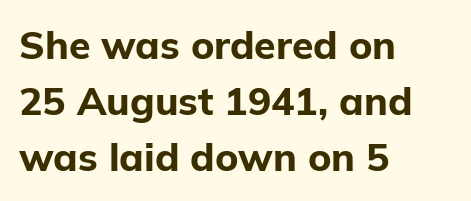
Q: Is the text bold? A: Yes.
Q: Is the text italic (slanted)? A: No, it is upright.
Q: Is the typeface a serif or a sans-serif typeface? A: Sans-serif.
Q: Is the text underlined? A: No.
Q: How is the paragraph aligned? A: Left-aligned.
Q: Is the spacing between letters normal or unusually wide? A: Normal.
Q: Is the spacing between lines tight, normal or loose? A: Normal.
Q: Width (condensed, normal, or wide)? A: Normal.
Q: Stroke contrast? A: Low.
Q: x-height? A: Medium.
Q: Monospaced? A: No.
